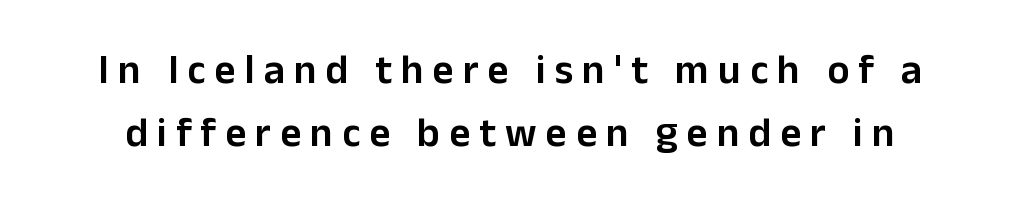
The image shows 41 px semibold sans-serif type, upright; set normal line spacing (1.54x), unusually wide letter spacing (+0.22 em), not underlined; low stroke contrast and a medium x-height.
